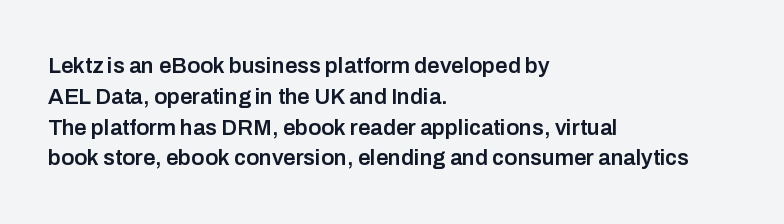
The image shows 22 px text type, upright; set left-aligned, normal line spacing (1.4x), normal letter spacing, not underlined.
